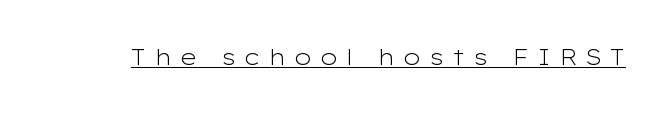
Q: Is the text bold? A: No.
Q: Is the text italic (slanted)? A: No, it is upright.
Q: Is the text underlined? A: Yes.
Q: Is the spacing between letters normal or unusually wide? A: Unusually wide.
